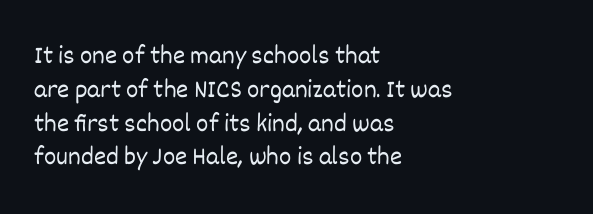
The image shows 26 px text type, upright; set left-aligned, normal line spacing (1.3x), normal letter spacing, not underlined.
